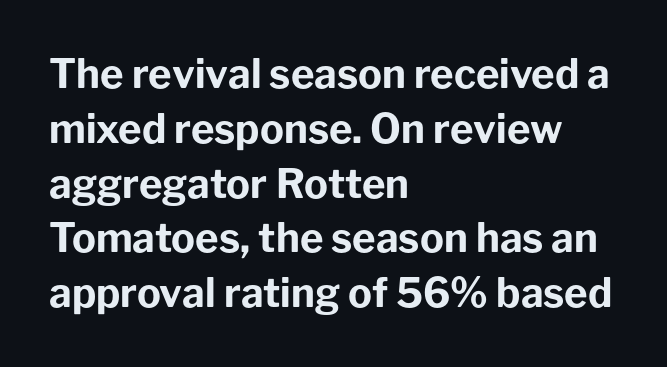
The image shows 40 px bold sans-serif type, upright; set left-aligned, normal line spacing (1.37x), normal letter spacing, not underlined; low stroke contrast and a medium x-height.
